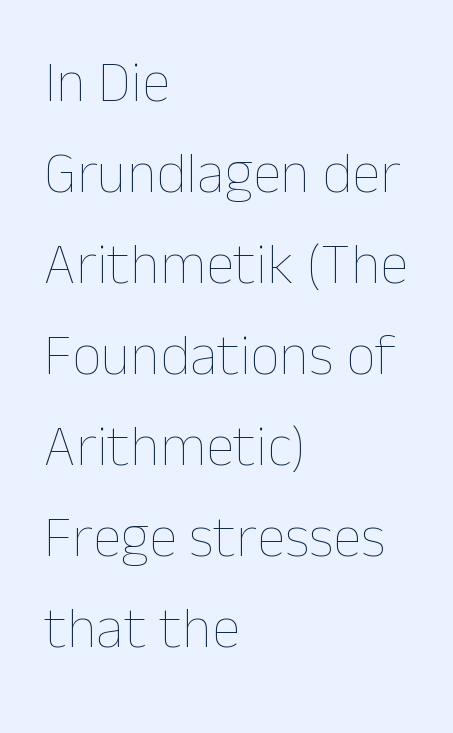
The image shows 58 px thin type, upright; set left-aligned, normal line spacing (1.57x), normal letter spacing, not underlined; low stroke contrast and a medium x-height.
